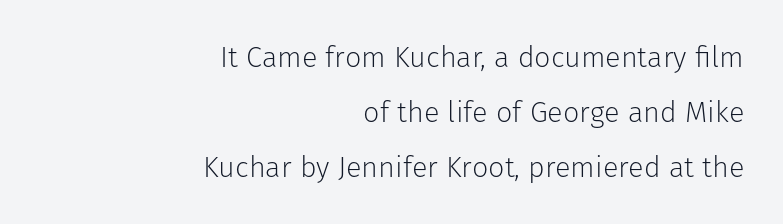
Clear beneath every line of the passage. Do the characters align in a grid? No, the font is proportional. Notice how the stems are strictly vertical — no italics here. The type family on display is of the sans-serif kind. This is not heavy type; no bold has been used. These lines stack with their right ends in a neat column.
